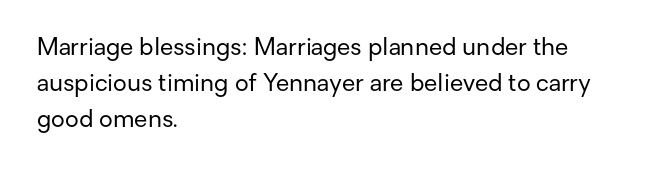
The image shows 24 px text type, upright; set left-aligned, normal line spacing (1.51x), normal letter spacing, not underlined.
